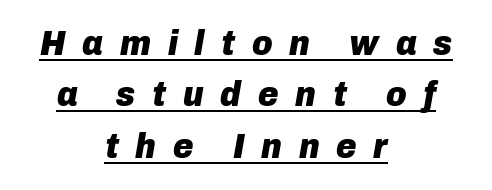
There's an unmistakable incline to the writing here. Leading matches the norm, producing a regular column. The passage shown is emphatically bold. Students, note that the glyphs here are deliberately spaced far apart. Short and long lines alike share a common midpoint.
